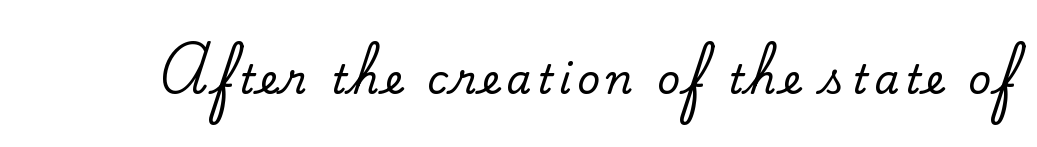
The image shows 40 px serif type; set not underlined; medium stroke contrast and a small x-height.
